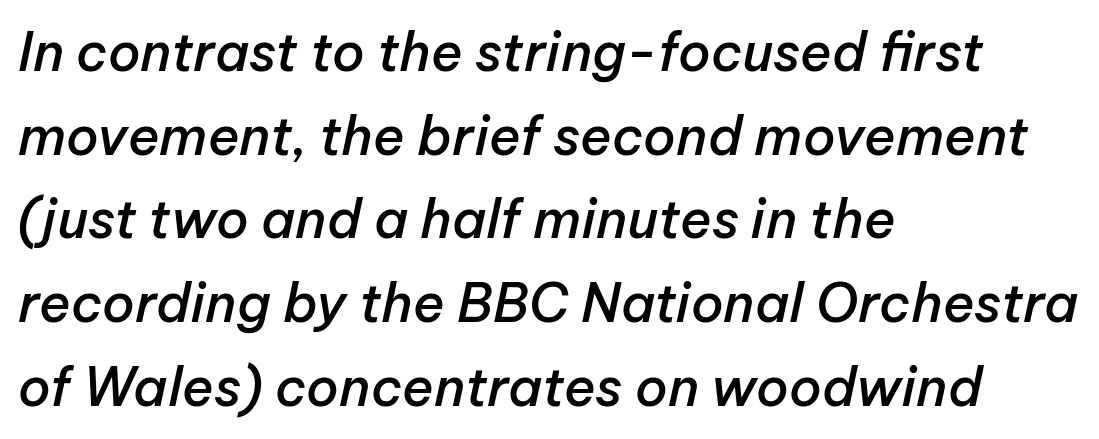
{"italic": "yes", "lean": "right", "slant_degrees": 12, "bold": "semi", "weight": "semibold", "width": "normal", "stroke_contrast": "low", "x_height": "medium", "monospaced": "no", "underline": "no", "align": "left", "line_spacing": "normal", "line_spacing_ratio": 1.58, "letter_spacing": "normal", "letter_spacing_em": 0.0, "glyph_px": 53}
